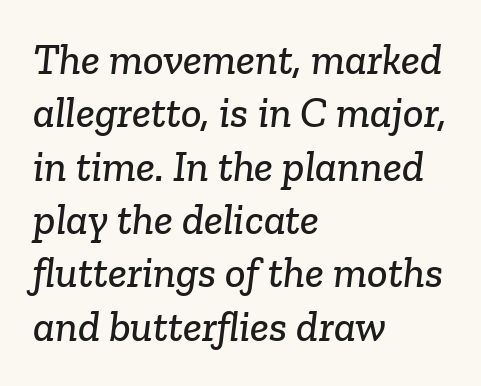
Q: Is the typeface a serif or a sans-serif typeface? A: Serif.
Q: Is the text underlined? A: No.
Q: How is the paragraph aligned? A: Left-aligned.
Q: Is the spacing between letters normal or unusually wide? A: Normal.
Q: Width (condensed, normal, or wide)? A: Normal.
Q: Stroke contrast? A: Low.
Q: x-height? A: Medium.
Q: Monospaced? A: No.
